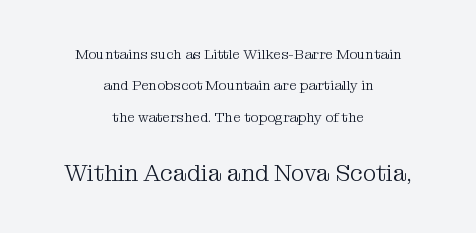
The image shows 23 px text type, upright; set centered, loose line spacing (2.25x), normal letter spacing, not underlined; the second (bottom) block is 1.64x larger.
